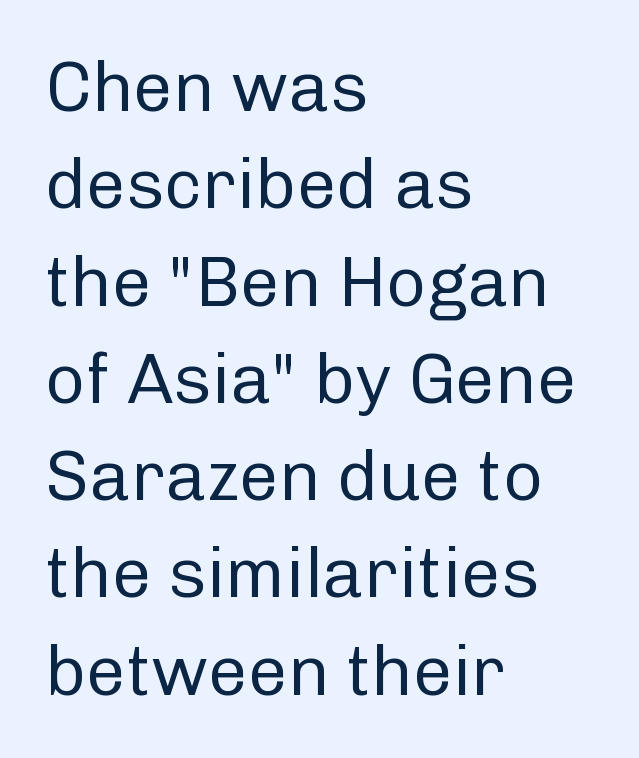
Q: Is the text bold? A: No.
Q: Is the text italic (slanted)? A: No, it is upright.
Q: Is the typeface a serif or a sans-serif typeface? A: Sans-serif.
Q: Is the text underlined? A: No.
Q: How is the paragraph aligned? A: Left-aligned.
Q: Is the spacing between letters normal or unusually wide? A: Normal.
Q: Is the spacing between lines tight, normal or loose? A: Normal.
Q: Width (condensed, normal, or wide)? A: Normal.
Q: Stroke contrast? A: Low.
Q: x-height? A: Medium.
Q: Monospaced? A: No.
